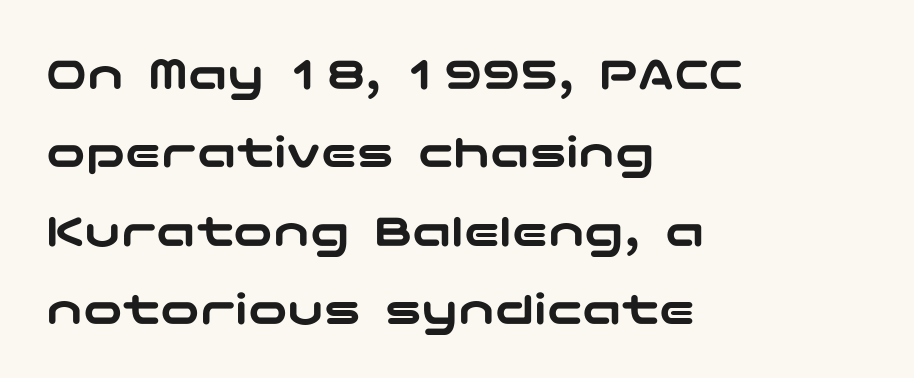
The rendering shows plain stroke endings on the letterforms — a sans-serif design. The block of text has a typical density, with ordinary space between rows. A typesetter would mark this as roman, not italic. A bare baseline throughout the passage. You could call the tracking neutral — neither tight nor loose.
